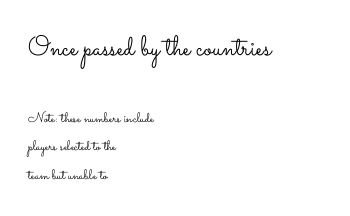
Q: Is the text bold? A: No.
Q: Is the text italic (slanted)? A: Yes.
Q: Is the text underlined? A: No.
Q: How is the paragraph aligned? A: Left-aligned.
Q: Is the spacing between letters normal or unusually wide? A: Normal.
Q: Is the spacing between lines tight, normal or loose? A: Loose.
Q: Which block of text is set in a larger size, the first (top) or the second (bottom)? A: The first (top) one.
Q: Width (condensed, normal, or wide)? A: Wide.
Q: Stroke contrast? A: Low.
Q: x-height? A: Small.
Q: Monospaced? A: No.
